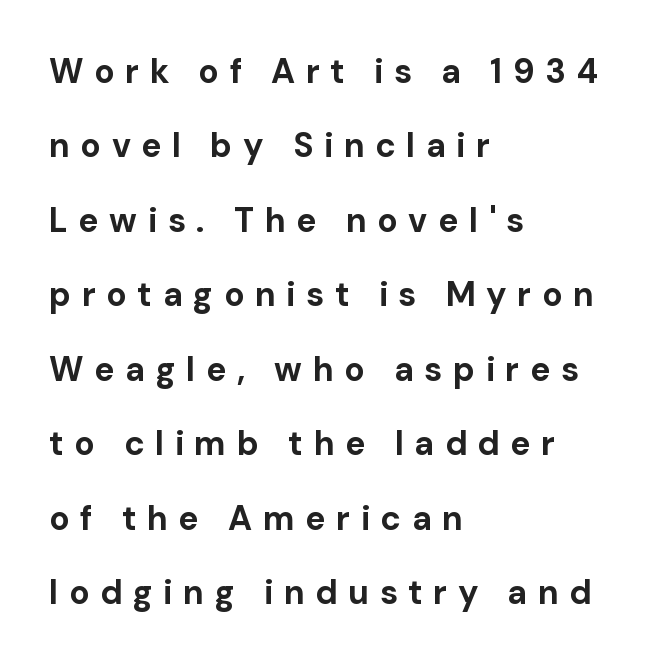
{"serif": "no", "italic": "no", "bold": "yes", "weight": "bold", "width": "normal", "stroke_contrast": "low", "x_height": "medium", "monospaced": "no", "underline": "no", "align": "left", "line_spacing": "loose", "line_spacing_ratio": 2.19, "letter_spacing": "wide", "letter_spacing_em": 0.31, "glyph_px": 34}
